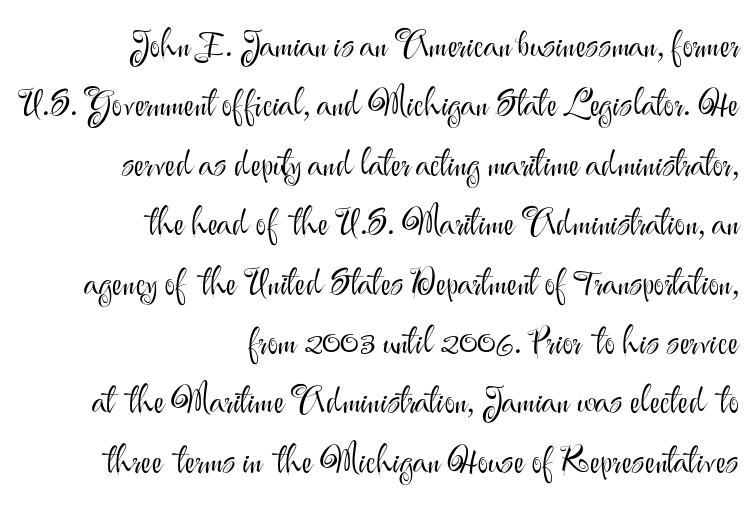
{"serif": "no", "bold": "no", "weight": "light", "width": "normal", "stroke_contrast": "medium", "x_height": "small", "monospaced": "no", "underline": "no", "align": "right", "line_spacing": "normal", "line_spacing_ratio": 1.65, "letter_spacing": "normal", "letter_spacing_em": 0.0, "glyph_px": 36}
